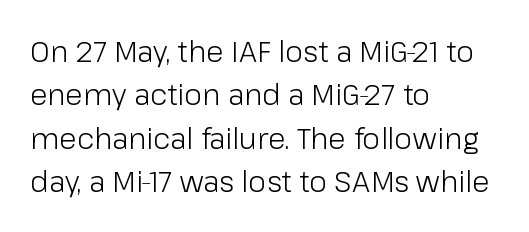
The image shows 29 px light sans-serif type, upright; set left-aligned, normal line spacing (1.5x), normal letter spacing, not underlined; low stroke contrast and a medium x-height.
